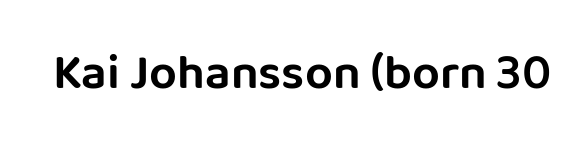
Spacing verdict: proportional, widths tailored to each character. Each letter's strokes conclude bluntly, with no projecting serifs. A roman cut, with each character standing at attention. Nothing unusual about the tracking: characters are spaced as the font intends.
